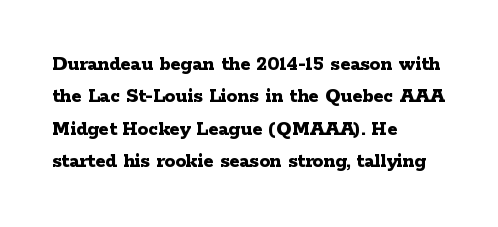
Unlike italic type, these characters show no tilt at all. Line starts are locked; line ends wander. Characters follow at the spacing the type designer built in. On the weight axis this lands at bold, roughly 700. The passage shown is not underscored anywhere.
